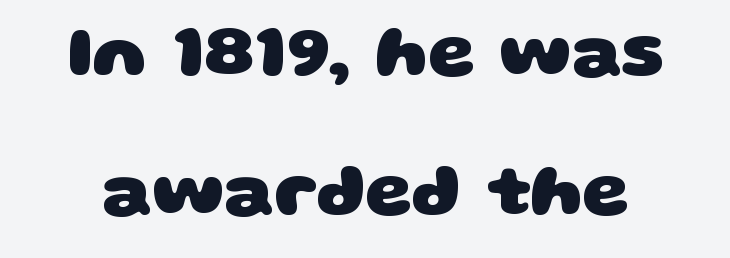
{"serif": "no", "bold": "yes", "weight": "heavy", "width": "wide", "stroke_contrast": "low", "x_height": "large", "monospaced": "no", "underline": "no", "line_spacing_ratio": 1.88, "letter_spacing": "normal", "letter_spacing_em": 0.0, "glyph_px": 74}
